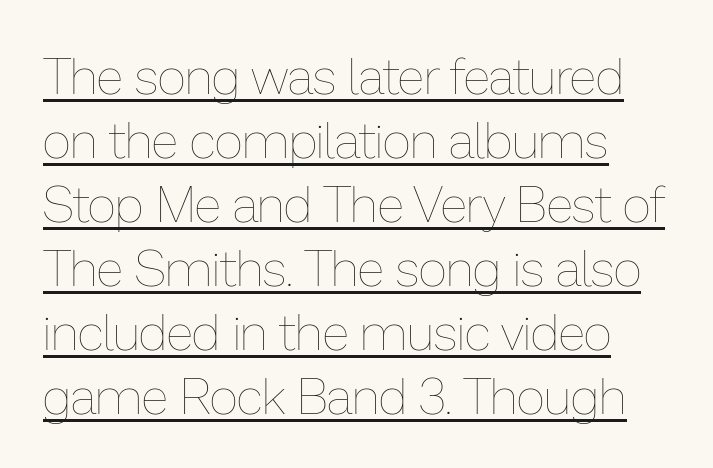
Q: Is the text bold? A: No.
Q: Is the text italic (slanted)? A: No, it is upright.
Q: Is the text underlined? A: Yes.
Q: Is the spacing between letters normal or unusually wide? A: Normal.
Q: Is the spacing between lines tight, normal or loose? A: Normal.
Q: Width (condensed, normal, or wide)? A: Normal.
Q: Stroke contrast? A: Low.
Q: x-height? A: Medium.
Q: Monospaced? A: No.
